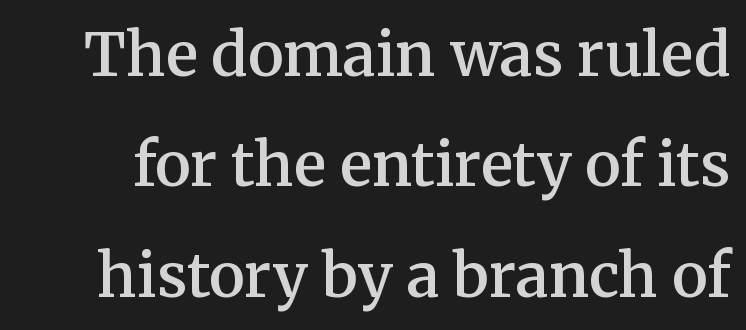
{"serif": "yes", "italic": "no", "bold": "semi", "weight": "semibold", "width": "normal", "stroke_contrast": "medium", "x_height": "medium", "monospaced": "no", "underline": "no", "line_spacing_ratio": 1.84, "letter_spacing": "normal", "letter_spacing_em": 0.0, "glyph_px": 60}
